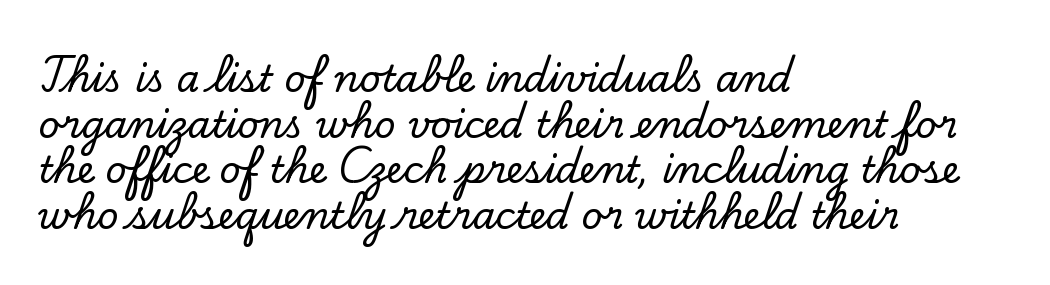
Every row of glyphs begins at an identical x-position on the left. The face used here is proportionally spaced, like ordinary book or web type. The face used here is seriffed, in the tradition of book romans. Inter-character spacing is left at the font's built-in metrics. Unmarked baselines from the first word to the last.
